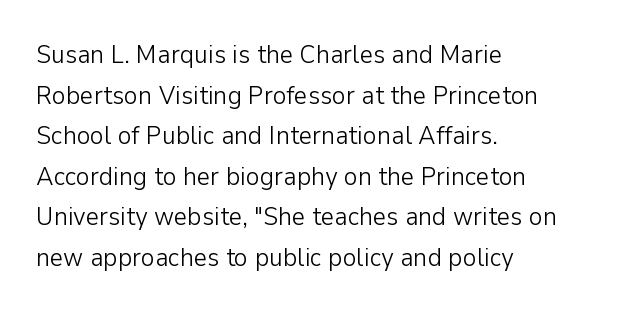
The zone under the glyphs is completely vacant. Letters have the restrained weight of plain body copy at most. Line beginnings align vertically; line endings do not. The gaps between neighbouring characters are ordinary and unremarkable.
